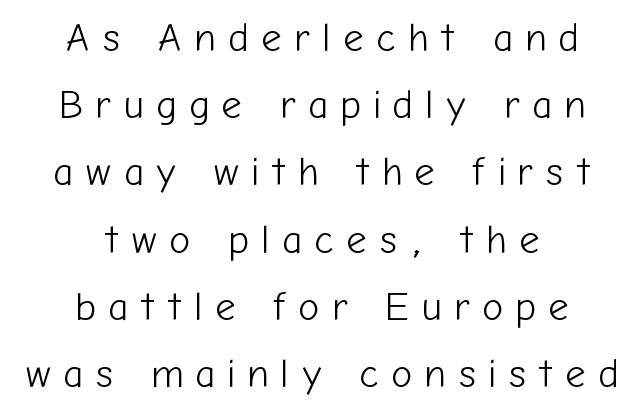
The face looks like a standard text weight, possibly lighter. The passage shown is typeset with a sans-serif family. It's the straight-up-and-down kind of type. A bare baseline throughout the passage. Here the glyphs are tracked loosely, breaking word shapes into spaced letters.
